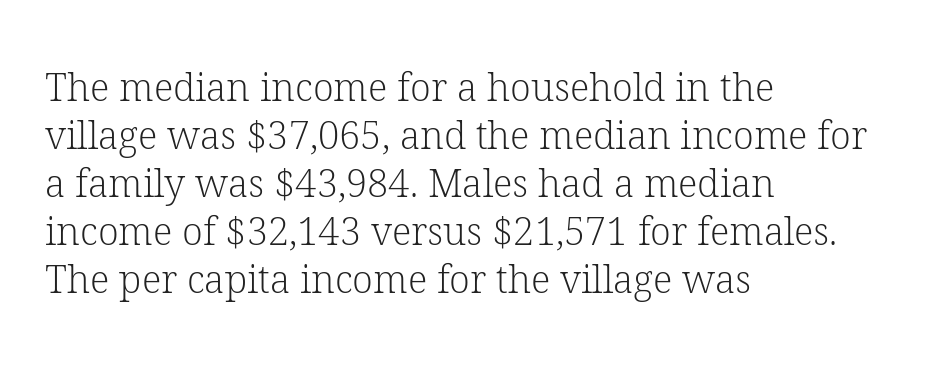
Upright lettering throughout. The passage shown is typeset with a serif family. Each word holds together tightly as a unit, with standard inter-letter gaps. Regarding leading, the lines here are spaced in the standard way.
